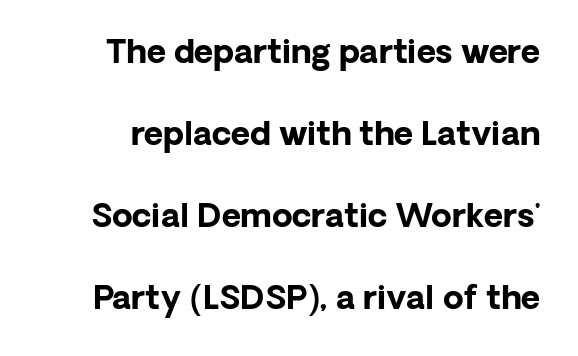
Q: Is the text bold? A: Yes.
Q: Is the text italic (slanted)? A: No, it is upright.
Q: Is the typeface a serif or a sans-serif typeface? A: Sans-serif.
Q: Is the text underlined? A: No.
Q: Is the spacing between letters normal or unusually wide? A: Normal.
Q: Is the spacing between lines tight, normal or loose? A: Loose.
Q: Width (condensed, normal, or wide)? A: Normal.
Q: Stroke contrast? A: Low.
Q: x-height? A: Medium.
Q: Monospaced? A: No.
